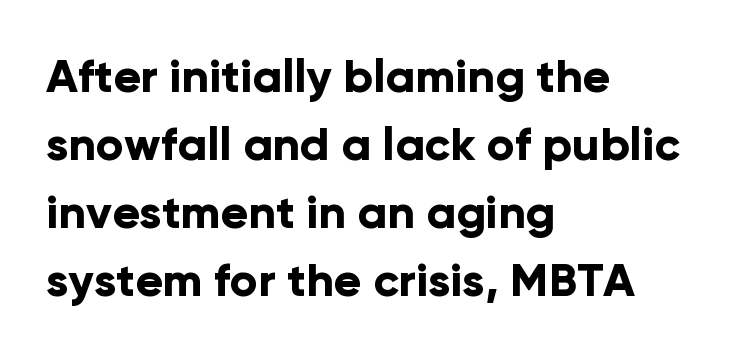
Q: Is the text bold? A: Yes.
Q: Is the text italic (slanted)? A: No, it is upright.
Q: Is the typeface a serif or a sans-serif typeface? A: Sans-serif.
Q: Is the text underlined? A: No.
Q: How is the paragraph aligned? A: Left-aligned.
Q: Is the spacing between letters normal or unusually wide? A: Normal.
Q: Is the spacing between lines tight, normal or loose? A: Normal.
Q: Width (condensed, normal, or wide)? A: Normal.
Q: Stroke contrast? A: Low.
Q: x-height? A: Medium.
Q: Monospaced? A: No.
